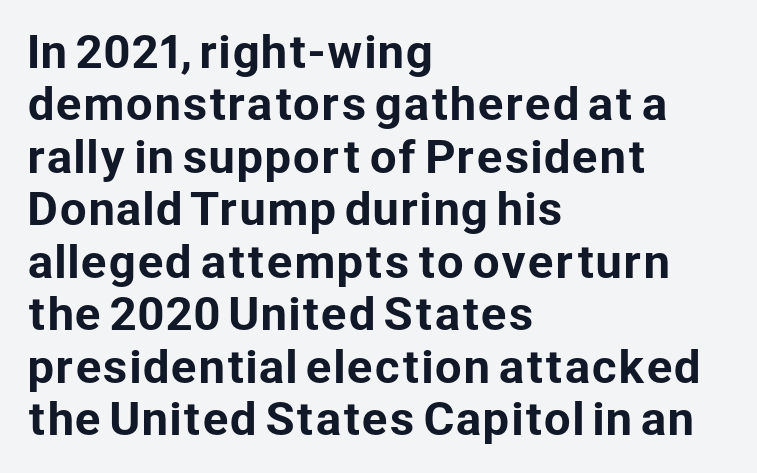
The image shows 43 px sans-serif type, upright; set left-aligned, line spacing 1.22x, normal letter spacing, not underlined; low stroke contrast and a medium x-height.
